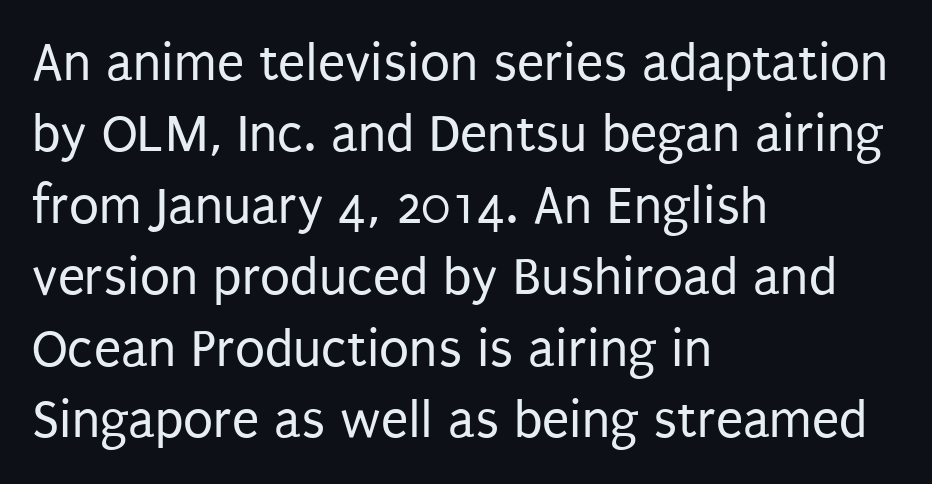
Q: Is the text bold? A: No.
Q: Is the text italic (slanted)? A: No, it is upright.
Q: Is the typeface a serif or a sans-serif typeface? A: Sans-serif.
Q: Is the text underlined? A: No.
Q: How is the paragraph aligned? A: Left-aligned.
Q: Is the spacing between letters normal or unusually wide? A: Normal.
Q: Is the spacing between lines tight, normal or loose? A: Normal.
Q: Width (condensed, normal, or wide)? A: Condensed.
Q: Stroke contrast? A: Low.
Q: x-height? A: Large.
Q: Monospaced? A: No.
